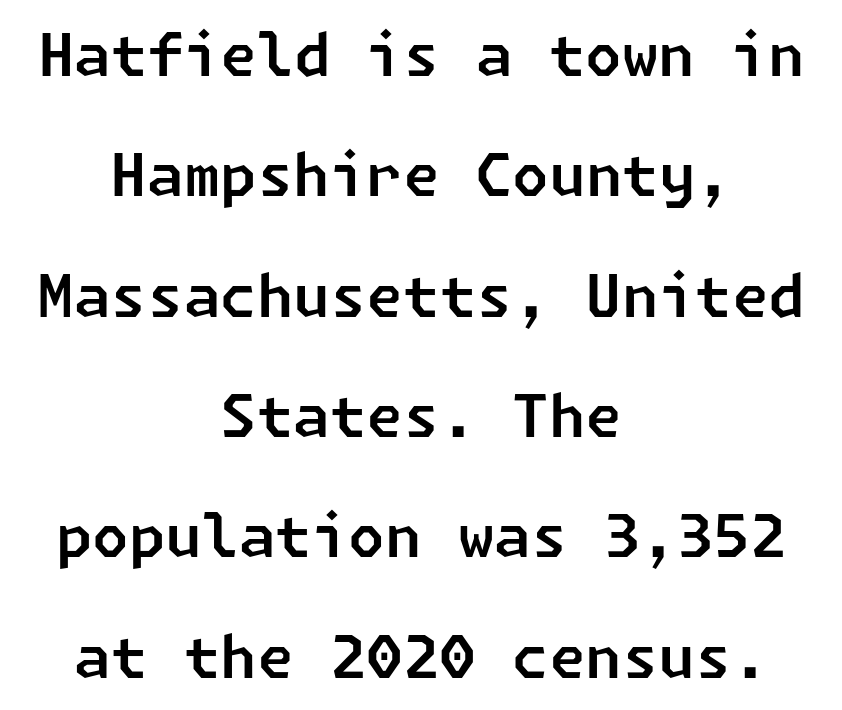
The whitespace from short lines is split evenly between both sides. Look at the tracking — it's just the regular setting, nothing added. Check where the strokes stop: nothing finishes them off — pure sans. Reading down the column, the eye jumps a long way to each next line. Honestly, there is no underline to notice here at all.
